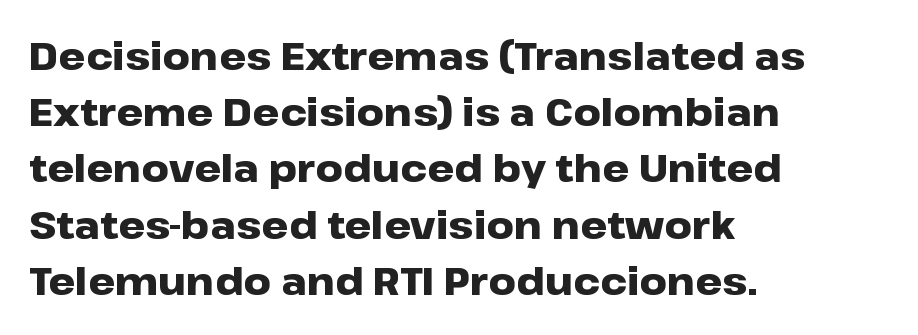
The image shows 38 px heavy, wide sans-serif type, upright; set left-aligned, normal line spacing (1.48x), normal letter spacing, not underlined; low stroke contrast and a medium x-height.
